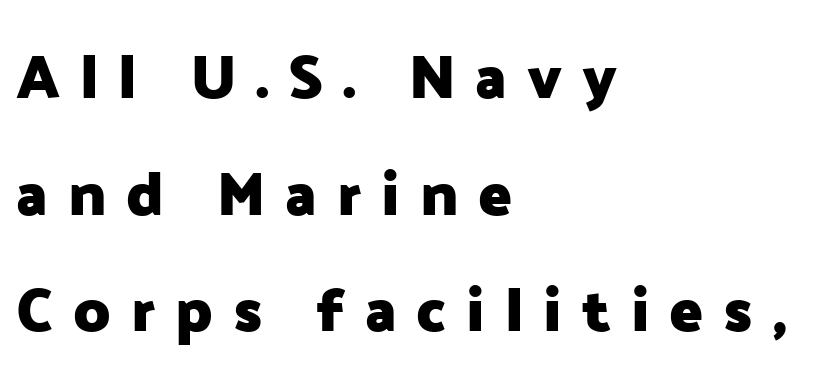
The image shows 62 px heavy sans-serif type, upright; set left-aligned, line spacing 1.88x, unusually wide letter spacing (+0.32 em), not underlined; low stroke contrast and a medium x-height.
